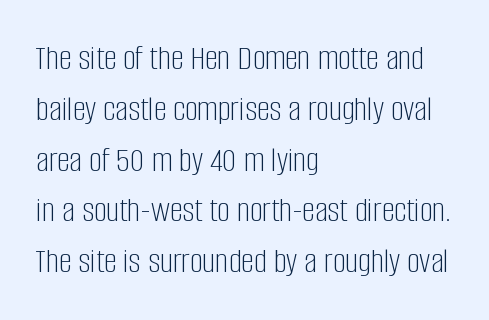
{"serif": "no", "italic": "no", "bold": "no", "weight": "light", "width": "condensed", "stroke_contrast": "low", "x_height": "large", "monospaced": "no", "underline": "no", "align": "left", "line_spacing": "normal", "line_spacing_ratio": 1.41, "letter_spacing": "normal", "letter_spacing_em": 0.0, "glyph_px": 36}
